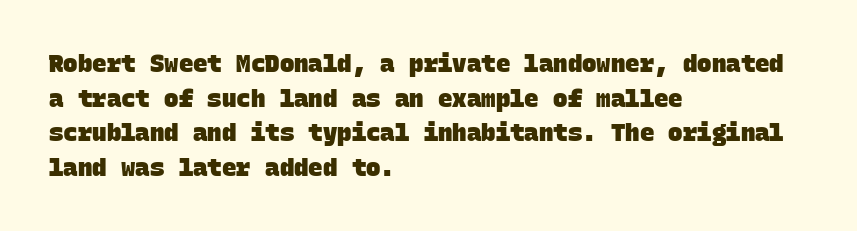
{"bold": "yes", "underline": "no", "align": "left", "line_spacing": "normal", "line_spacing_ratio": 1.44, "letter_spacing": "normal", "letter_spacing_em": 0.0, "glyph_px": 24}
